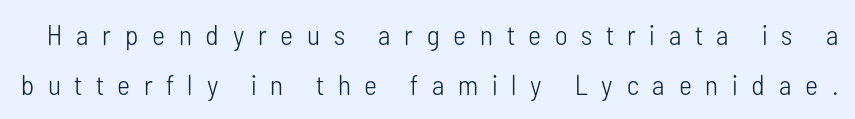
Think of a printed novel: that variable character pitch is what you see here. Posture: straight, roman, zero tilt. No letter is thick-stroked: the sample isn't bold. The designer went with a sans here, leaving each stem footless. The specimen omits any rule beneath the text block's lines. Characters follow at a spacing far wider than the type designer built in.
